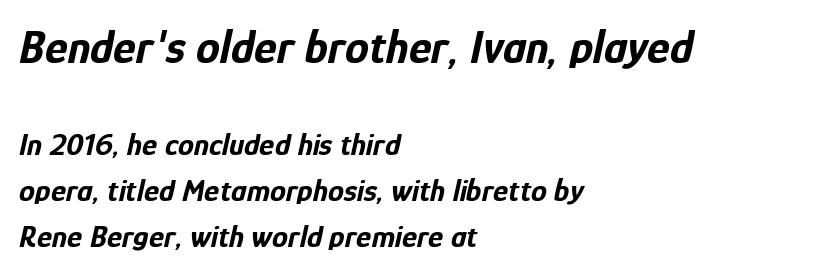
This sample has the flowing, uneven cadence of proportional lettering. Quick note: underline off. Compare the two chunks: the upper has the greater cap height. This sample uses plain, unmodified letter spacing. How would I describe the line gaps? Plain and ordinary.
